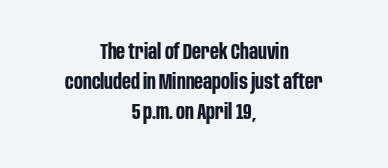
{"italic": "no", "bold": "yes", "underline": "no", "align": "center", "line_spacing": "normal", "line_spacing_ratio": 1.43, "letter_spacing": "normal", "letter_spacing_em": 0.0, "glyph_px": 21}
